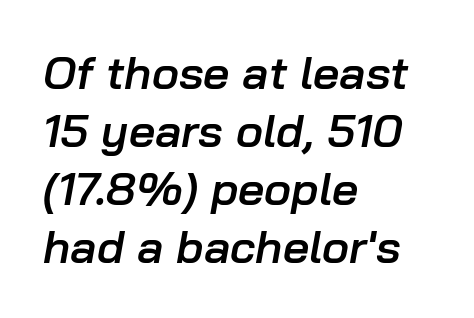
{"italic": "yes", "lean": "right", "slant_degrees": 10, "bold": "semi", "weight": "semibold", "width": "normal", "stroke_contrast": "low", "x_height": "medium", "monospaced": "no", "underline": "no", "align": "left", "line_spacing": "normal", "line_spacing_ratio": 1.26, "letter_spacing": "normal", "letter_spacing_em": 0.0, "glyph_px": 46}
